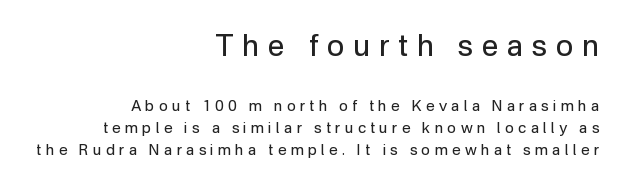
{"serif": "no", "italic": "no", "bold": "no", "weight": "regular", "width": "normal", "stroke_contrast": "low", "x_height": "medium", "monospaced": "no", "underline": "no", "align": "right", "line_spacing": "normal", "line_spacing_ratio": 1.45, "letter_spacing": "wide", "letter_spacing_em": 0.29, "larger_block": "first", "size_ratio": 2.0, "glyph_px": 30}
